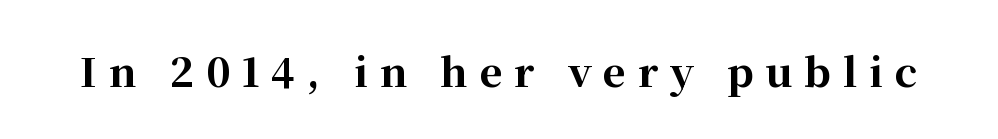
Q: Is the text bold? A: Yes.
Q: Is the text italic (slanted)? A: No, it is upright.
Q: Is the typeface a serif or a sans-serif typeface? A: Serif.
Q: Is the text underlined? A: No.
Q: Is the spacing between letters normal or unusually wide? A: Unusually wide.
Q: Width (condensed, normal, or wide)? A: Normal.
Q: Stroke contrast? A: High.
Q: x-height? A: Medium.
Q: Monospaced? A: No.
